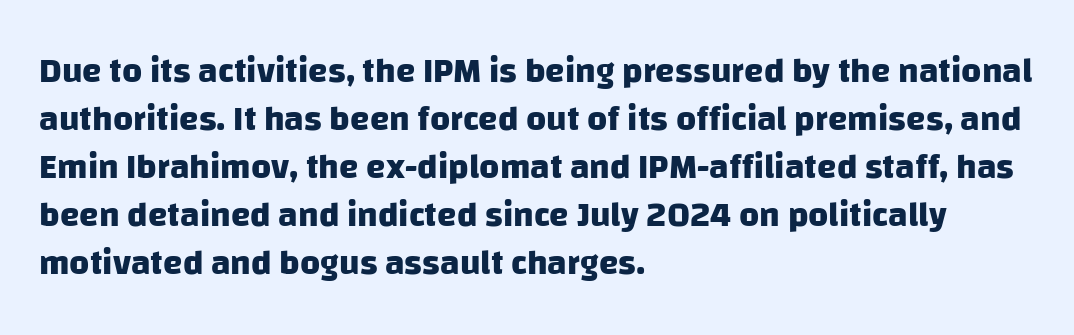
{"serif": "no", "bold": "yes", "weight": "heavy", "width": "normal", "stroke_contrast": "low", "x_height": "large", "monospaced": "no", "underline": "no", "align": "left", "line_spacing": "normal", "line_spacing_ratio": 1.37, "letter_spacing": "normal", "letter_spacing_em": 0.0, "glyph_px": 35}
